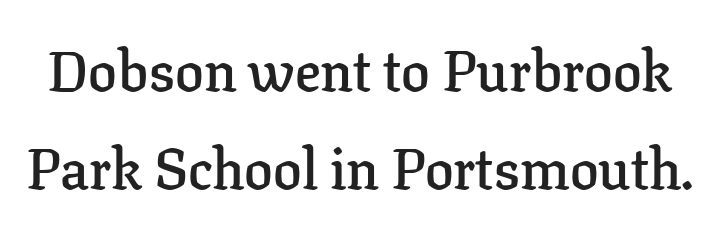
{"serif": "yes", "italic": "no", "bold": "semi", "weight": "semibold", "width": "normal", "stroke_contrast": "low", "x_height": "medium", "monospaced": "no", "underline": "no", "line_spacing_ratio": 1.72, "letter_spacing": "normal", "letter_spacing_em": 0.0, "glyph_px": 57}
